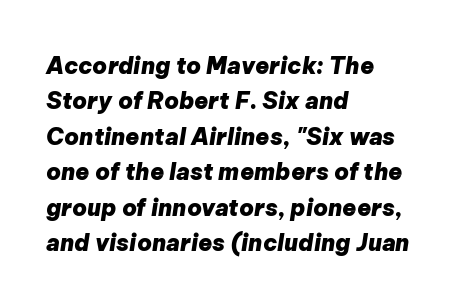
Q: Is the text bold? A: Yes.
Q: Is the text italic (slanted)? A: Yes, it leans right by about 9 degrees.
Q: Is the text underlined? A: No.
Q: How is the paragraph aligned? A: Left-aligned.
Q: Is the spacing between letters normal or unusually wide? A: Normal.
Q: Is the spacing between lines tight, normal or loose? A: Normal.
